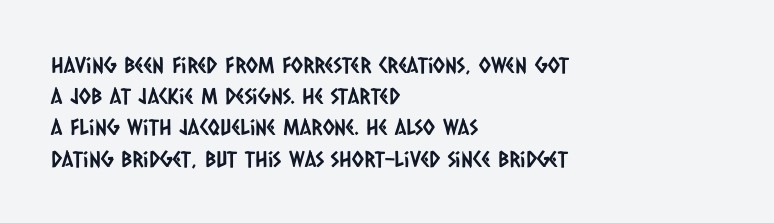
{"underline": "no", "align": "left", "line_spacing": "normal", "line_spacing_ratio": 1.42, "letter_spacing": "normal", "letter_spacing_em": 0.0, "glyph_px": 22}
